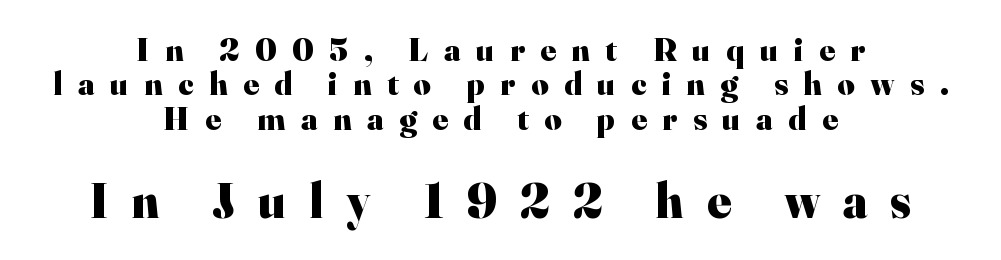
{"serif": "yes", "italic": "no", "bold": "yes", "weight": "heavy", "width": "normal", "stroke_contrast": "high", "x_height": "small", "monospaced": "no", "underline": "no", "align": "center", "line_spacing": "tight", "line_spacing_ratio": 1.04, "letter_spacing": "wide", "letter_spacing_em": 0.47, "larger_block": "second", "size_ratio": 1.48, "glyph_px": 49}
